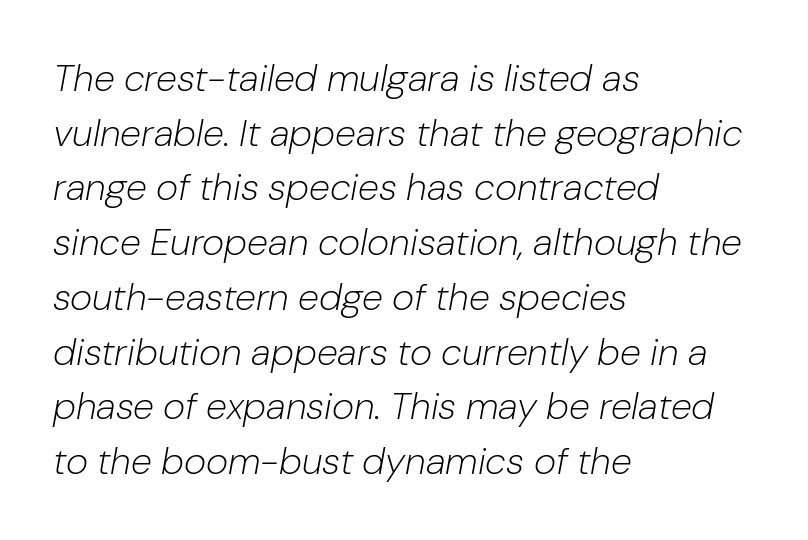
The image shows 38 px light type, italic (leaning right); set left-aligned, normal line spacing (1.44x), normal letter spacing, not underlined; low stroke contrast and a medium x-height.
